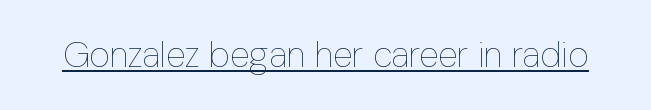
The image shows 36 px thin, condensed type, upright; set normal letter spacing, underlined; low stroke contrast and a medium x-height.
